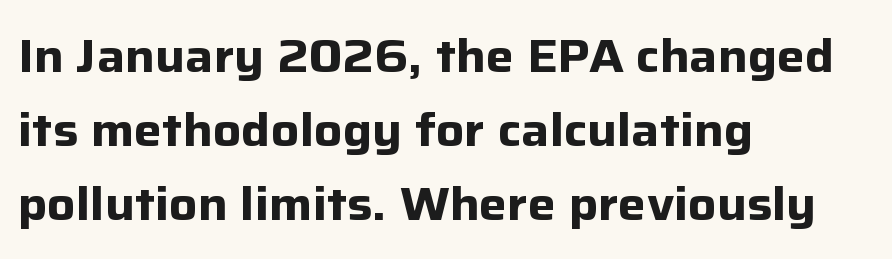
Q: Is the text bold? A: Yes.
Q: Is the text italic (slanted)? A: No, it is upright.
Q: Is the typeface a serif or a sans-serif typeface? A: Sans-serif.
Q: Is the text underlined? A: No.
Q: How is the paragraph aligned? A: Left-aligned.
Q: Is the spacing between letters normal or unusually wide? A: Normal.
Q: Is the spacing between lines tight, normal or loose? A: Normal.
Q: Width (condensed, normal, or wide)? A: Normal.
Q: Stroke contrast? A: Low.
Q: x-height? A: Medium.
Q: Monospaced? A: No.
